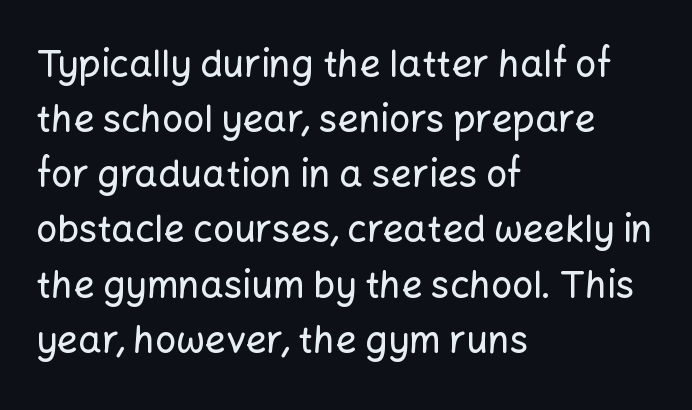
{"serif": "no", "italic": "no", "width": "normal", "stroke_contrast": "low", "x_height": "medium", "monospaced": "no", "underline": "no", "align": "left", "line_spacing": "normal", "line_spacing_ratio": 1.49, "letter_spacing": "normal", "letter_spacing_em": 0.0, "glyph_px": 37}
